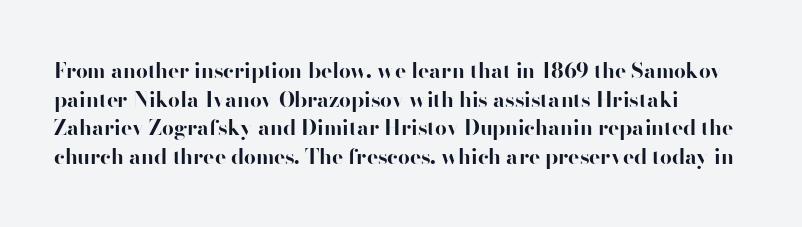
Every stem runs plumb, perpendicular to the baseline. The passage shown is not underscored anywhere. Spacing between characters is what you'd get straight out of the box. The rows are spaced the way most documents space them. The typesetting leans heavy: a genuine bold.
